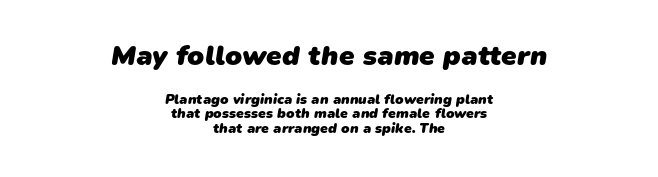
The image shows 28 px heavy sans-serif type; set centered, tight line spacing (1.05x), normal letter spacing, not underlined; the first (top) block is 2.0x larger; low stroke contrast and a medium x-height.
